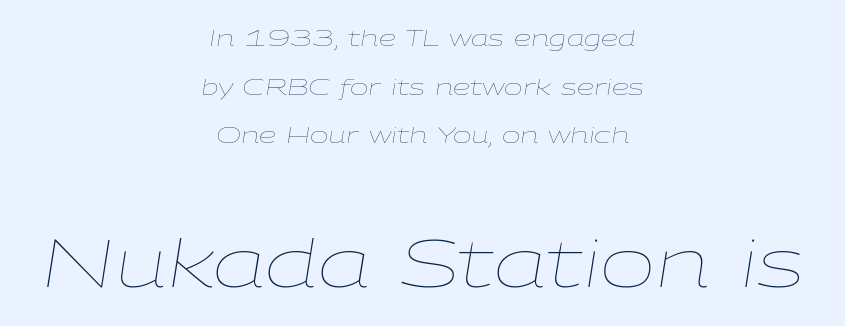
Descenders hang freely into open space. The font's italic variant was chosen for this text. This layout puts the modest block above and the oversized block below. Here the glyphs are tracked normally, forming tight word shapes.
